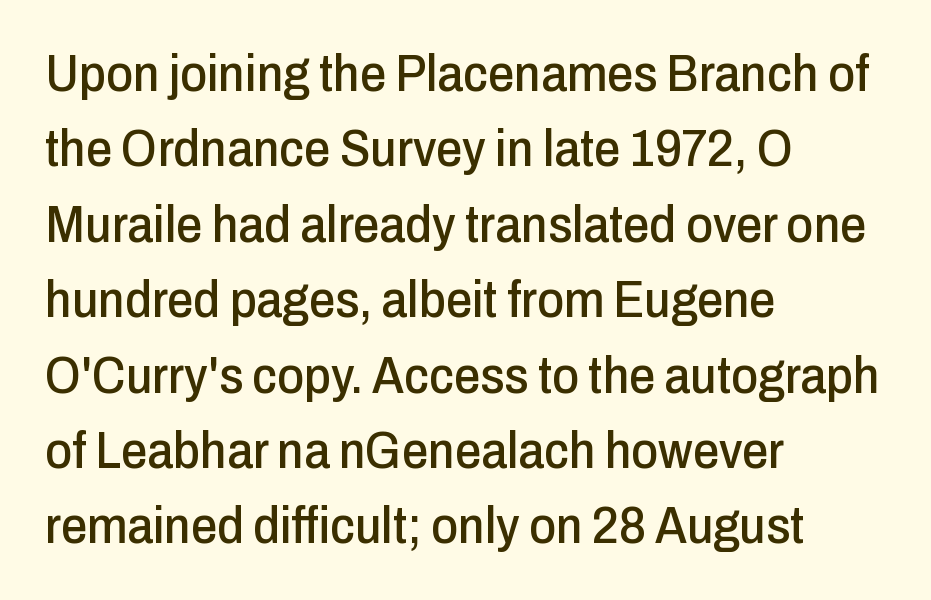
Looks like regular typesetting: each glyph gets only the width it needs. Each word holds together tightly as a unit, with standard inter-letter gaps. A student would call this left alignment; a typographer would say flush left, rag right. To sum up the face: it is a sans, with no serifs. Posture: straight, roman, zero tilt. The strip under each line holds only bare page.
